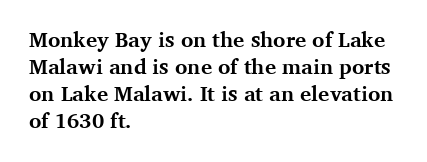
Which margin do the lines hug? The left one — the right edge is uneven. The foot of each line stays bare and open. Strokes here are thick enough to call this a true bold. Does the lettering tilt? It doesn't — this is upright. You could call the tracking neutral — neither tight nor loose. Interline gaps are of average width in this sample.
